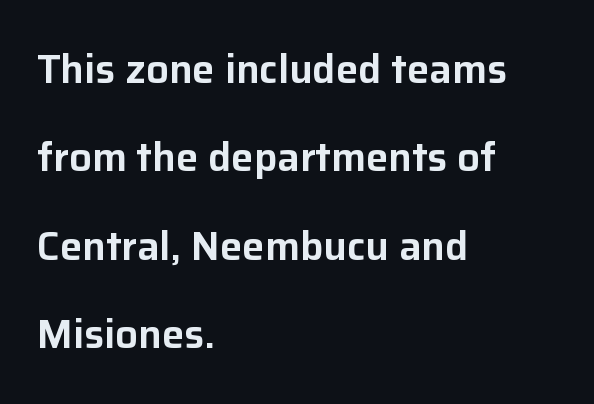
The image shows 40 px sans-serif type, upright; set left-aligned, loose line spacing (2.21x), normal letter spacing, not underlined; low stroke contrast and a medium x-height.
